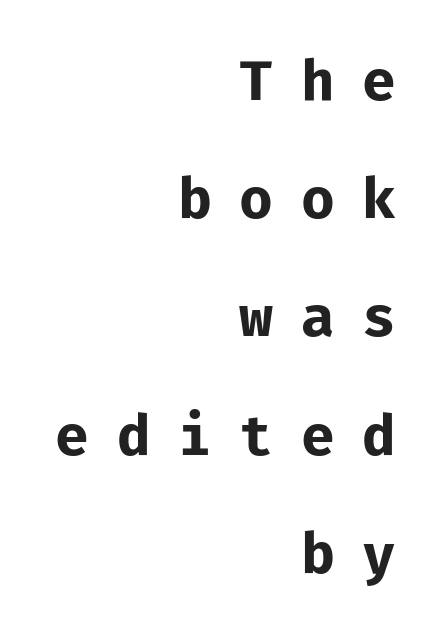
Q: Is the text bold? A: Yes.
Q: Is the text italic (slanted)? A: No, it is upright.
Q: Is the typeface a serif or a sans-serif typeface? A: Sans-serif.
Q: Is the text underlined? A: No.
Q: How is the paragraph aligned? A: Right-aligned.
Q: Is the spacing between letters normal or unusually wide? A: Unusually wide.
Q: Is the spacing between lines tight, normal or loose? A: Loose.
Q: Width (condensed, normal, or wide)? A: Normal.
Q: Stroke contrast? A: Low.
Q: x-height? A: Medium.
